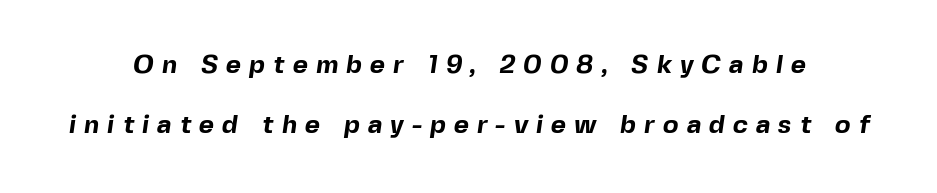
The image shows 26 px bold type; set loose line spacing (2.32x), unusually wide letter spacing (+0.31 em), not underlined.
